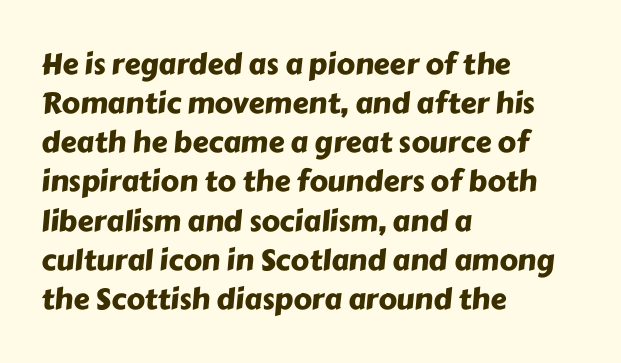
Q: Is the typeface a serif or a sans-serif typeface? A: Sans-serif.
Q: Is the text underlined? A: No.
Q: How is the paragraph aligned? A: Left-aligned.
Q: Is the spacing between letters normal or unusually wide? A: Normal.
Q: Is the spacing between lines tight, normal or loose? A: Normal.
Q: Width (condensed, normal, or wide)? A: Normal.
Q: Stroke contrast? A: Low.
Q: x-height? A: Medium.
Q: Monospaced? A: No.
